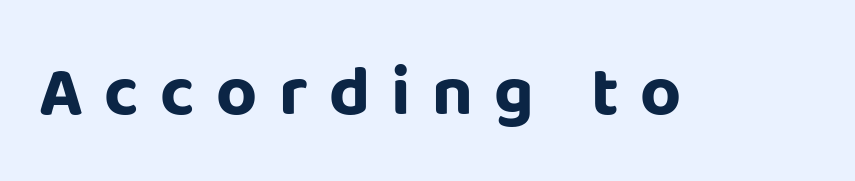
{"serif": "no", "italic": "no", "bold": "yes", "weight": "bold", "width": "normal", "stroke_contrast": "low", "x_height": "large", "monospaced": "no", "underline": "no", "letter_spacing": "wide", "letter_spacing_em": 0.3, "glyph_px": 71}
